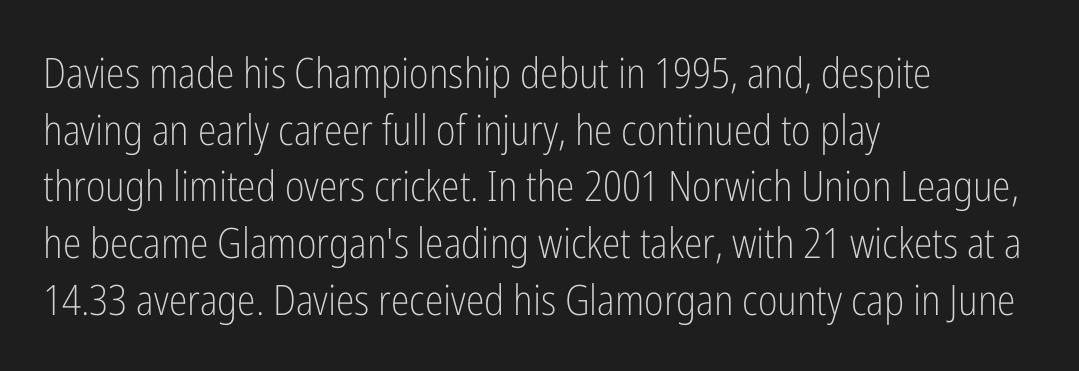
Nothing sits at the stroke ends, so this counts as sans-serif. The vertical gap from one line to the next is medium. Visually the block forms a straight wall on the left and a jagged coastline on the right. The axis of the letterforms is exactly vertical. Letters rest on an invisible, unmarked baseline. Varying glyph widths throughout — classic text-font behaviour.
